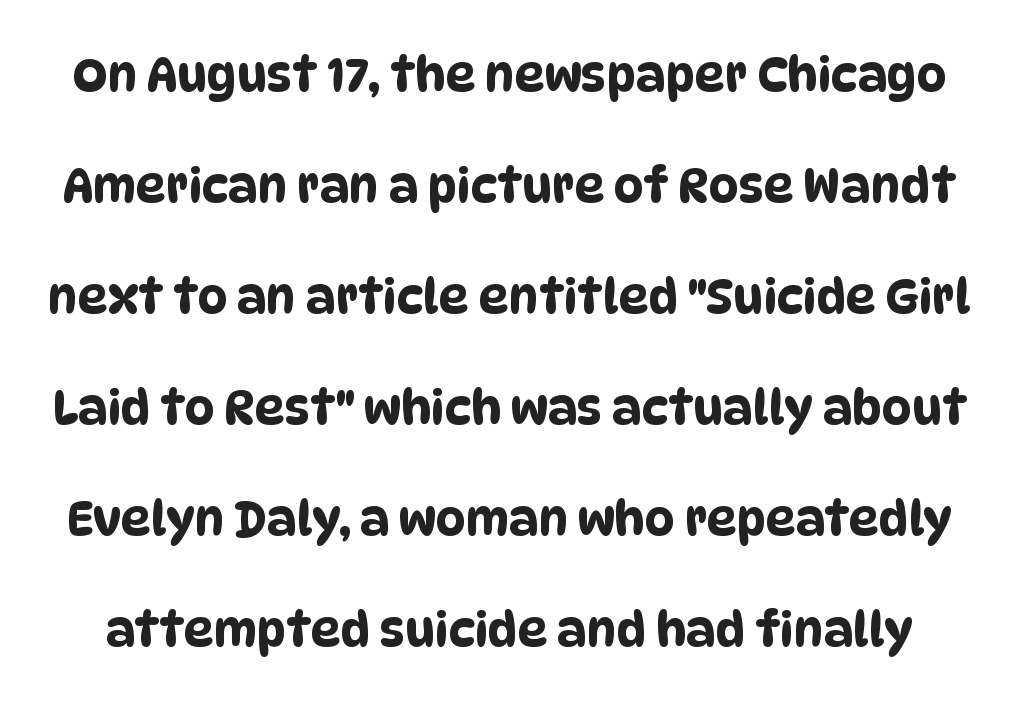
{"serif": "no", "width": "condensed", "stroke_contrast": "low", "x_height": "large", "monospaced": "no", "underline": "no", "line_spacing": "loose", "line_spacing_ratio": 2.36, "letter_spacing": "normal", "letter_spacing_em": 0.0, "glyph_px": 47}
